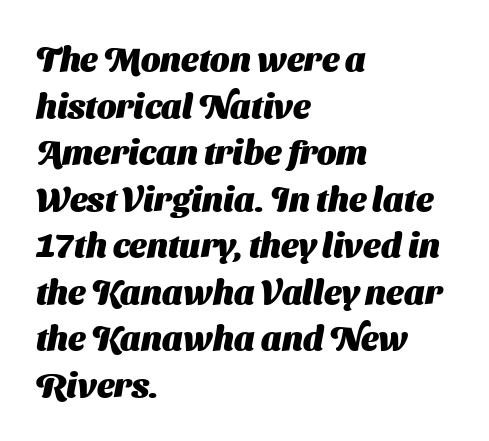
Q: Is the text bold? A: Yes.
Q: Is the typeface a serif or a sans-serif typeface? A: Sans-serif.
Q: Is the text underlined? A: No.
Q: How is the paragraph aligned? A: Left-aligned.
Q: Is the spacing between letters normal or unusually wide? A: Normal.
Q: Is the spacing between lines tight, normal or loose? A: Normal.
Q: Width (condensed, normal, or wide)? A: Normal.
Q: Stroke contrast? A: Medium.
Q: x-height? A: Medium.
Q: Monospaced? A: No.
